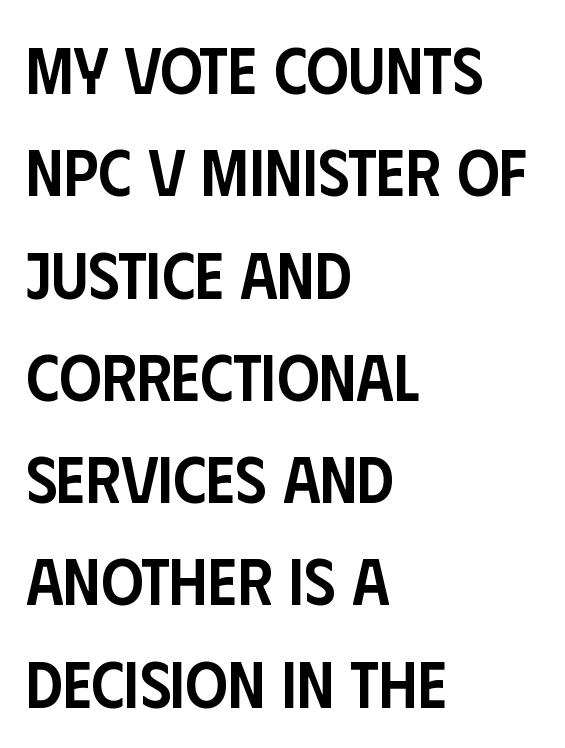
The letters advance in unequal steps, a hallmark of proportional type. The strip under each line holds only bare page. Serif or sans? Sans — the stroke terminals are bare. The typography opts for an upright posture over an oblique one. These words are printed semibold, heavier than regular yet not bold. A typesetter would call this leading conventional body-copy spacing.
